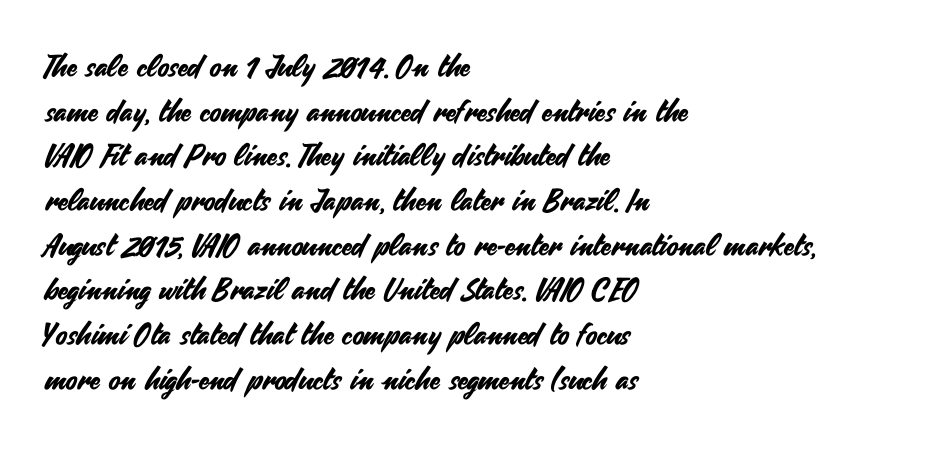
Q: Is the text italic (slanted)? A: Yes.
Q: Is the typeface a serif or a sans-serif typeface? A: Sans-serif.
Q: Is the text underlined? A: No.
Q: How is the paragraph aligned? A: Left-aligned.
Q: Is the spacing between letters normal or unusually wide? A: Normal.
Q: Is the spacing between lines tight, normal or loose? A: Normal.
Q: Width (condensed, normal, or wide)? A: Normal.
Q: Stroke contrast? A: Medium.
Q: x-height? A: Small.
Q: Monospaced? A: No.
